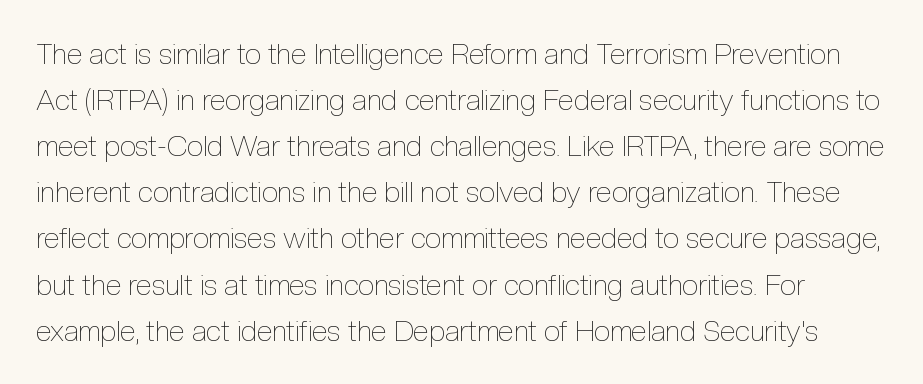
The image shows 29 px thin, condensed type, upright; set normal line spacing (1.59x), normal letter spacing, not underlined; a medium x-height.
